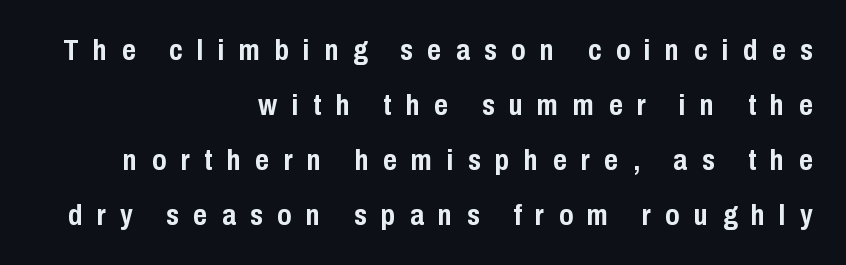
{"serif": "no", "italic": "no", "bold": "yes", "weight": "semibold", "width": "condensed", "stroke_contrast": "low", "x_height": "medium", "monospaced": "no", "underline": "no", "align": "right", "line_spacing_ratio": 1.83, "letter_spacing": "wide", "letter_spacing_em": 0.48, "glyph_px": 30}
